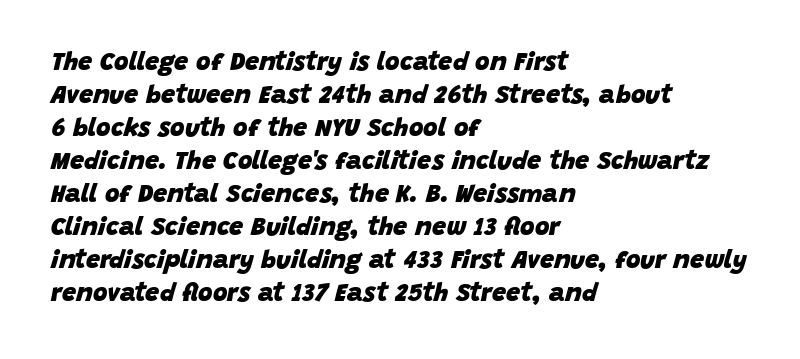
Glyph-to-glyph distance matches everyday printed text. Summary of vertical rhythm: regular, with standard interline spacing. Plenty of ink on the page — the face is bold. Would a proofreader flag this as italicized? Yes. If you drew a ruler down the left edge, every line would touch it. Honestly, there is no underline to notice here at all.
